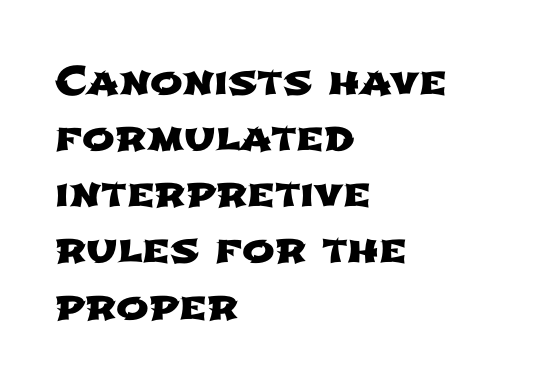
{"serif": "no", "width": "wide", "stroke_contrast": "low", "x_height": "medium", "monospaced": "no", "underline": "no", "align": "left", "line_spacing": "normal", "line_spacing_ratio": 1.44, "letter_spacing": "normal", "letter_spacing_em": 0.0, "glyph_px": 39}
